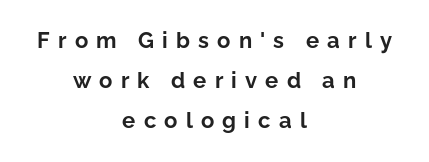
{"italic": "no", "bold": "yes", "underline": "no", "align": "center", "line_spacing_ratio": 1.82, "letter_spacing": "wide", "letter_spacing_em": 0.37, "glyph_px": 22}
